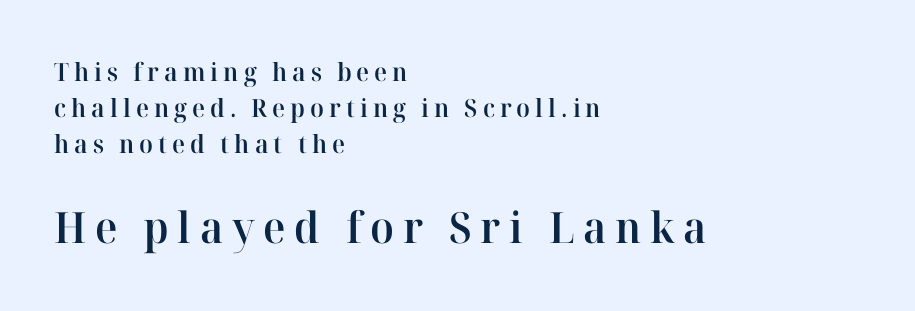
Regarding leading, the lines here are spaced in the standard way. Yep, those are serifs on the letters. Type without underlining. Slightly chunky letters — semibold, I'd say, not full bold.
